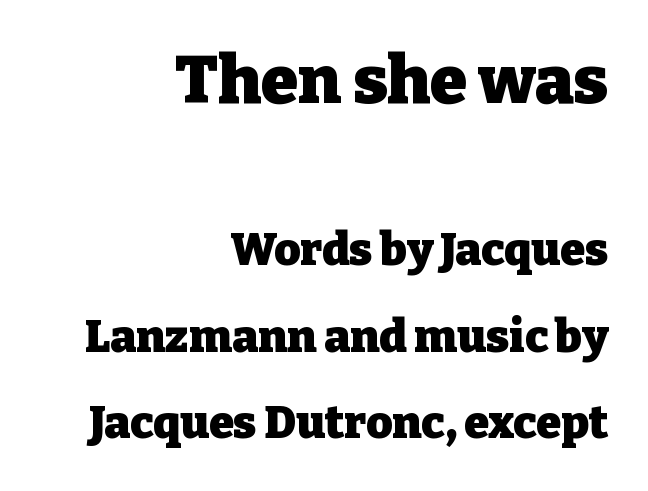
Horizontal bands of white between lines are thick stripes. Is this a fixed-width face? No — the glyphs have proportional, varying widths. The more generous point size was reserved for the upper chunk. Heavy, bold letterforms. Any mark beneath the type? The region is blank.
